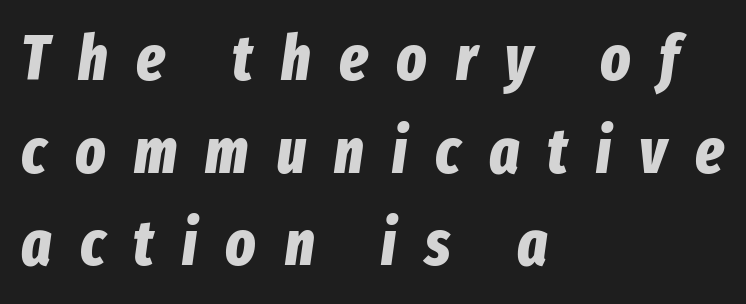
Q: Is the text bold? A: Yes.
Q: Is the text italic (slanted)? A: Yes, it leans right by about 8 degrees.
Q: Is the text underlined? A: No.
Q: How is the paragraph aligned? A: Left-aligned.
Q: Is the spacing between letters normal or unusually wide? A: Unusually wide.
Q: Is the spacing between lines tight, normal or loose? A: Normal.
Q: Width (condensed, normal, or wide)? A: Condensed.
Q: Stroke contrast? A: Low.
Q: x-height? A: Medium.
Q: Monospaced? A: No.
